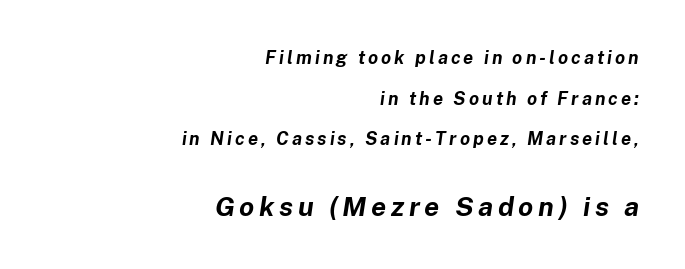
Teacher's note: observe the even right margin — that is flush-right alignment. The face used here has a pronounced slope to its letters. Small over large — that's the arrangement of the two blocks here. Vertically, the passage feels expansive, rows floating well apart.
